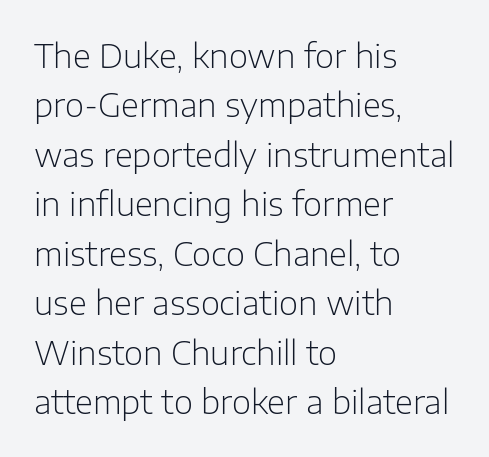
{"serif": "no", "italic": "no", "bold": "no", "weight": "light", "width": "normal", "stroke_contrast": "low", "x_height": "medium", "monospaced": "no", "underline": "no", "align": "left", "line_spacing": "normal", "line_spacing_ratio": 1.5, "letter_spacing": "normal", "letter_spacing_em": 0.0, "glyph_px": 33}
